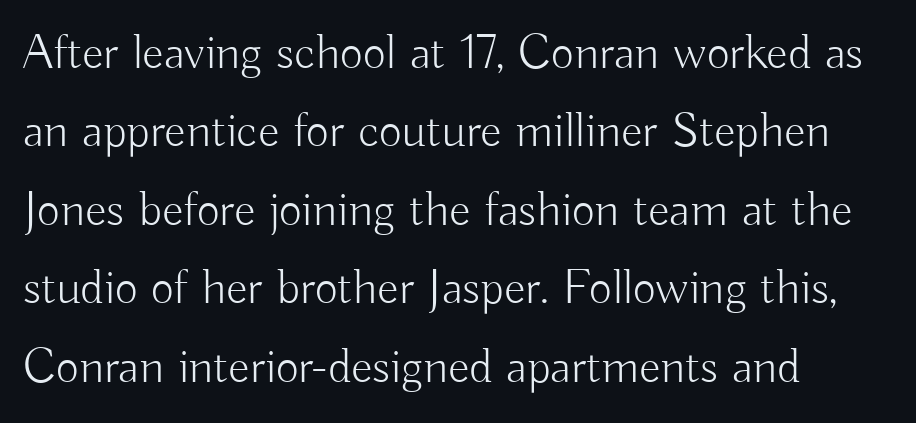
{"serif": "no", "italic": "no", "bold": "no", "weight": "light", "width": "normal", "stroke_contrast": "low", "x_height": "small", "monospaced": "no", "underline": "no", "align": "left", "line_spacing": "normal", "line_spacing_ratio": 1.57, "letter_spacing": "normal", "letter_spacing_em": 0.0, "glyph_px": 50}
